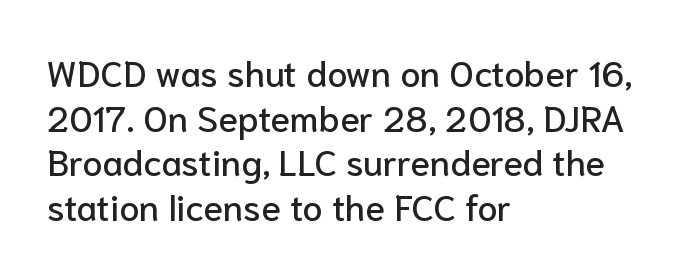
The rendering anchors every line to the left-hand side. You can tell it's not italic because the verticals are truly vertical. The zone under the glyphs is completely vacant. This sample uses plain, unmodified letter spacing.
